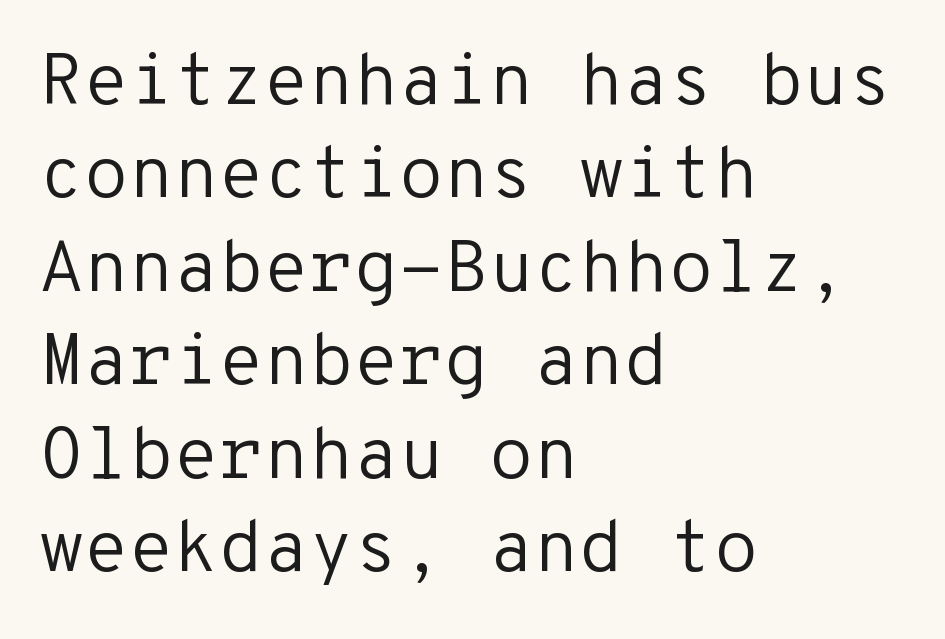
The image shows 73 px regular-weight sans-serif type, upright, monospaced; set left-aligned, normal line spacing (1.28x), normal letter spacing, not underlined; low stroke contrast and a medium x-height.
